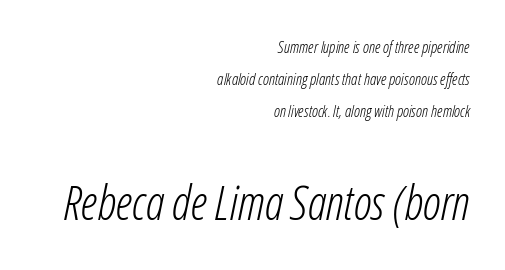
{"italic": "yes", "lean": "right", "slant_degrees": 12, "bold": "no", "weight": "light", "width": "condensed", "stroke_contrast": "low", "x_height": "medium", "monospaced": "no", "underline": "no", "align": "right", "line_spacing": "loose", "line_spacing_ratio": 2.01, "letter_spacing": "normal", "letter_spacing_em": 0.0, "larger_block": "second", "size_ratio": 2.94, "glyph_px": 47}
